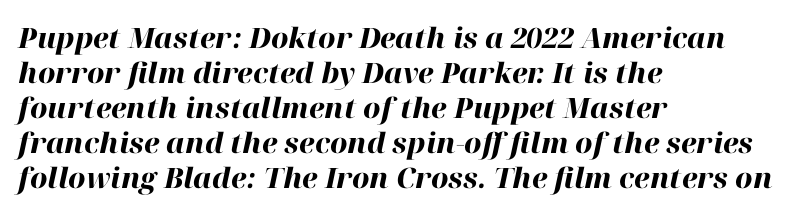
Q: Is the text bold? A: Yes.
Q: Is the text italic (slanted)? A: Yes, it leans right by about 12 degrees.
Q: Is the text underlined? A: No.
Q: How is the paragraph aligned? A: Left-aligned.
Q: Is the spacing between letters normal or unusually wide? A: Normal.
Q: Is the spacing between lines tight, normal or loose? A: Normal.
Q: Width (condensed, normal, or wide)? A: Normal.
Q: Stroke contrast? A: High.
Q: x-height? A: Medium.
Q: Monospaced? A: No.
